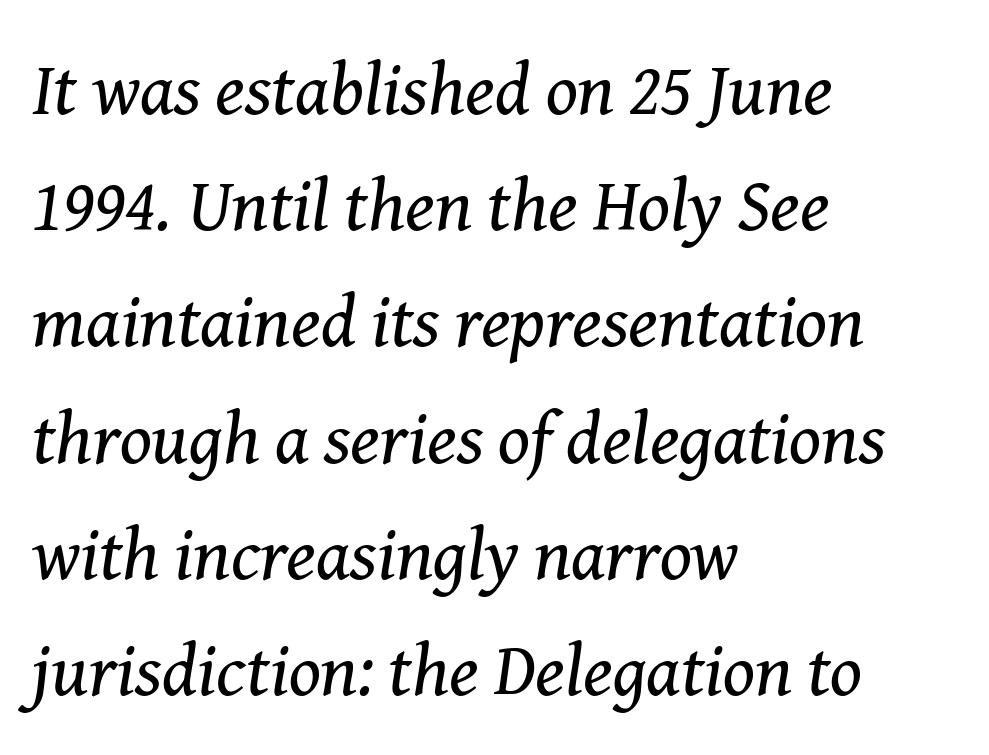
Q: Is the text bold? A: No.
Q: Is the text italic (slanted)? A: Yes, it leans right by about 8 degrees.
Q: Is the typeface a serif or a sans-serif typeface? A: Serif.
Q: Is the text underlined? A: No.
Q: How is the paragraph aligned? A: Left-aligned.
Q: Is the spacing between letters normal or unusually wide? A: Normal.
Q: Is the spacing between lines tight, normal or loose? A: Normal.
Q: Width (condensed, normal, or wide)? A: Normal.
Q: Stroke contrast? A: Medium.
Q: x-height? A: Medium.
Q: Monospaced? A: No.
